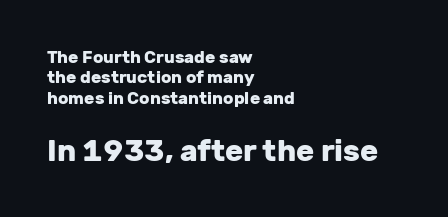
{"serif": "no", "italic": "no", "bold": "yes", "weight": "heavy", "width": "normal", "stroke_contrast": "low", "x_height": "medium", "monospaced": "no", "underline": "no", "align": "left", "line_spacing_ratio": 1.2, "letter_spacing": "normal", "letter_spacing_em": 0.0, "larger_block": "second", "size_ratio": 1.76, "glyph_px": 30}
